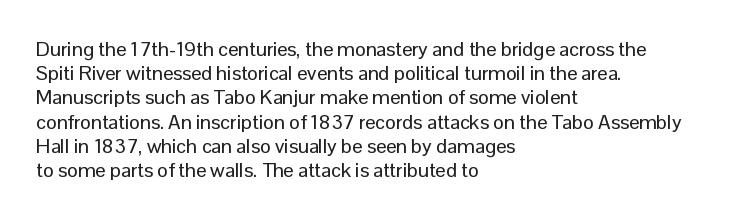
If you drew a line through each stem, it would be perfectly vertical. The line texture is even and compact thanks to regular tracking. Which margin do the lines hug? The left one — the right edge is uneven. Letters rest on an invisible, unmarked baseline.
